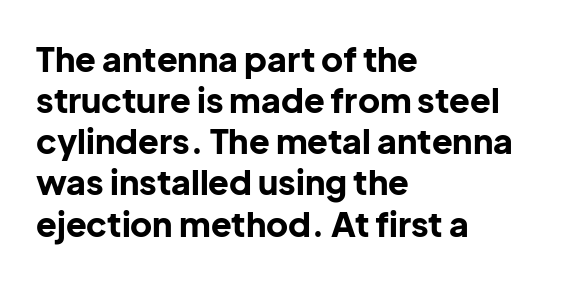
The image shows 34 px bold sans-serif type, upright; set left-aligned, line spacing 1.21x, normal letter spacing, not underlined; low stroke contrast and a medium x-height.
